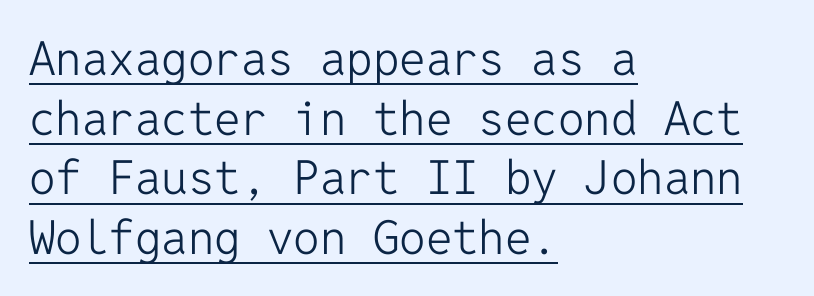
Emphasis is given by a line drawn under the lettering. Rows of type keep a routine distance in the vertical direction. This sample uses an upright cut, with every glyph sitting square on the baseline. The face used here is monospaced, like something from a code editor. To sum up the face: it is a sans, with no serifs.
